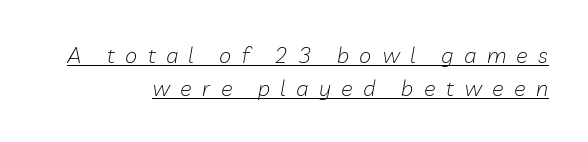
Q: Is the text bold? A: No.
Q: Is the text italic (slanted)? A: Yes, it leans right by about 10 degrees.
Q: Is the text underlined? A: Yes.
Q: How is the paragraph aligned? A: Right-aligned.
Q: Is the spacing between letters normal or unusually wide? A: Unusually wide.
Q: Is the spacing between lines tight, normal or loose? A: Normal.
